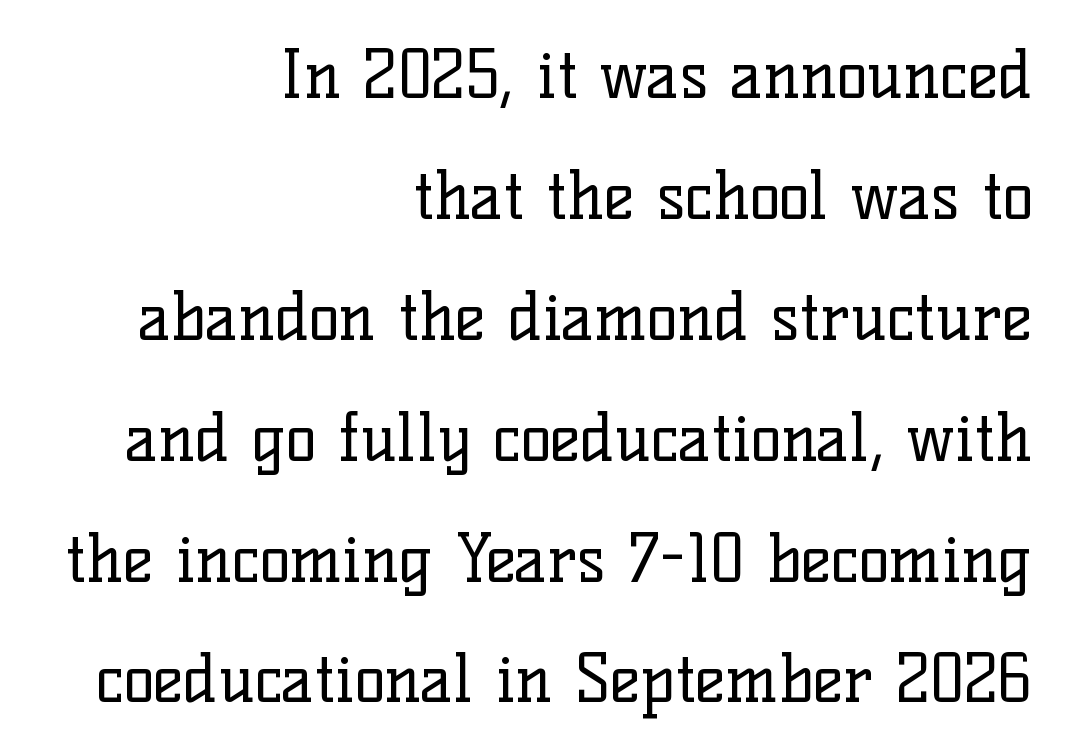
Do the characters align in a grid? No, the font is proportional. This rendering uses right alignment, leaving the left contour irregular. Check the space under the baseline: it is left empty. A roman cut, with each character standing at attention.
